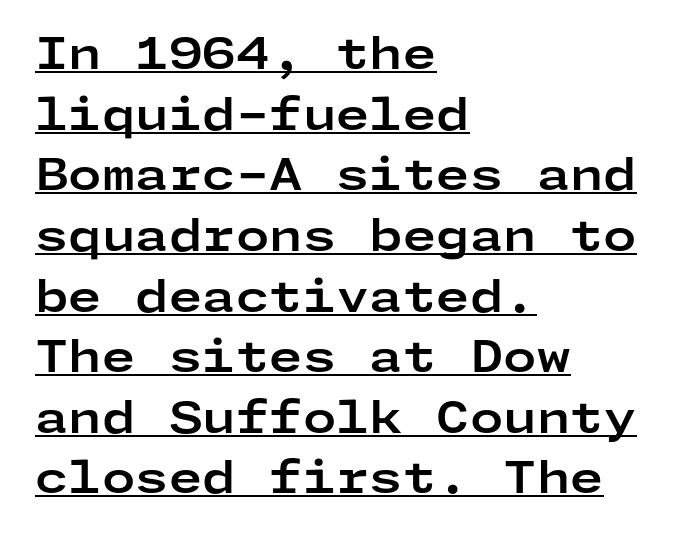
Q: Is the text bold? A: Yes.
Q: Is the text italic (slanted)? A: No, it is upright.
Q: Is the typeface a serif or a sans-serif typeface? A: Sans-serif.
Q: Is the text underlined? A: Yes.
Q: How is the paragraph aligned? A: Left-aligned.
Q: Is the spacing between letters normal or unusually wide? A: Normal.
Q: Is the spacing between lines tight, normal or loose? A: Normal.
Q: Width (condensed, normal, or wide)? A: Wide.
Q: Stroke contrast? A: Low.
Q: x-height? A: Medium.
